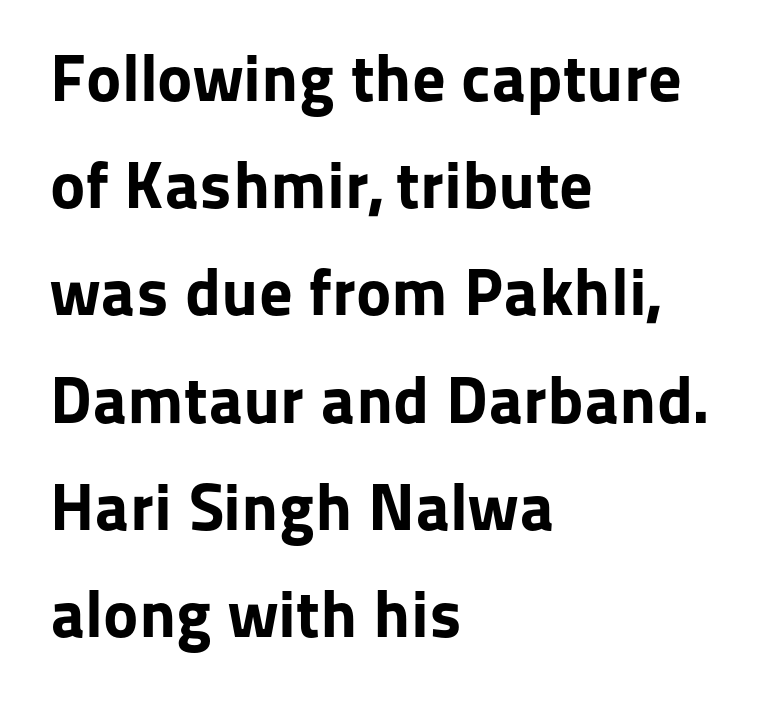
{"serif": "no", "italic": "no", "bold": "yes", "weight": "bold", "width": "normal", "stroke_contrast": "low", "x_height": "medium", "monospaced": "no", "underline": "no", "align": "left", "line_spacing": "normal", "line_spacing_ratio": 1.6, "letter_spacing": "normal", "letter_spacing_em": 0.0, "glyph_px": 67}
